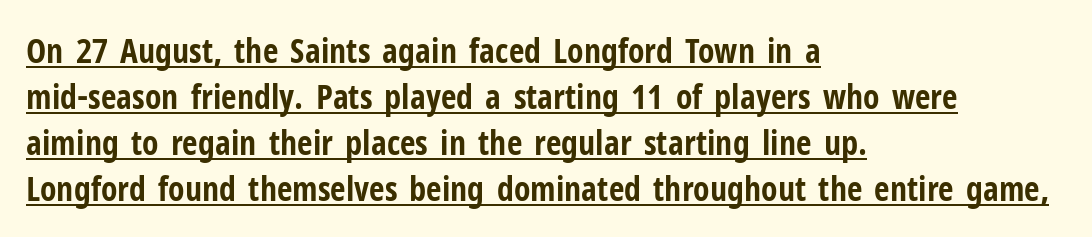
The image shows 34 px bold, condensed sans-serif type, upright; set left-aligned, normal line spacing (1.35x), normal letter spacing, underlined; low stroke contrast and a medium x-height.
